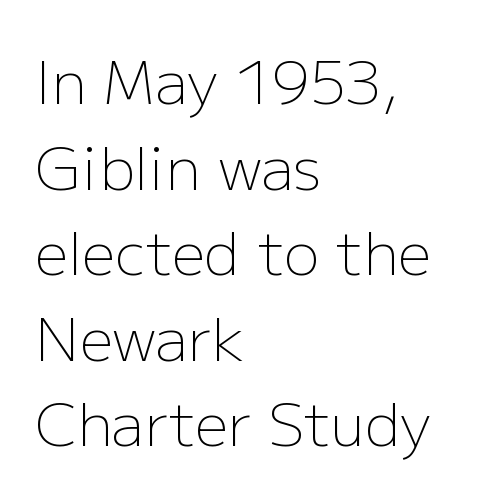
{"serif": "no", "italic": "no", "bold": "no", "weight": "light", "width": "normal", "stroke_contrast": "low", "x_height": "medium", "monospaced": "no", "underline": "no", "align": "left", "line_spacing": "normal", "line_spacing_ratio": 1.45, "letter_spacing": "normal", "letter_spacing_em": 0.0, "glyph_px": 59}
